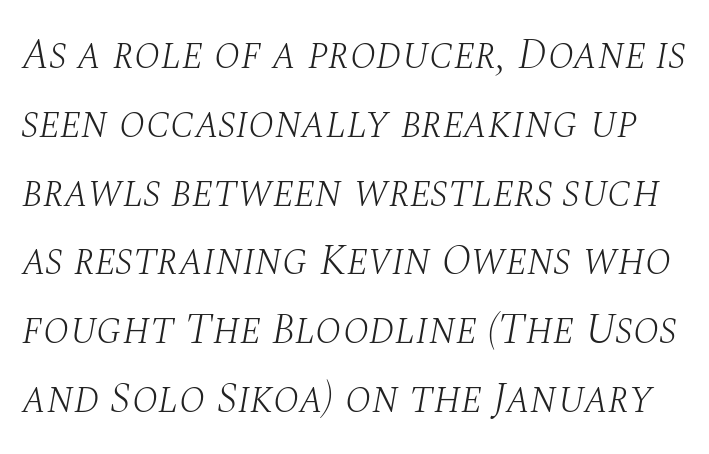
The area under the type is left untouched. Spacing between characters is what you'd get straight out of the box. The lines sit at an ordinary, default distance from one another. The strokes are not fattened; the text isn't bold. Think of a printed novel: that variable character pitch is what you see here.
